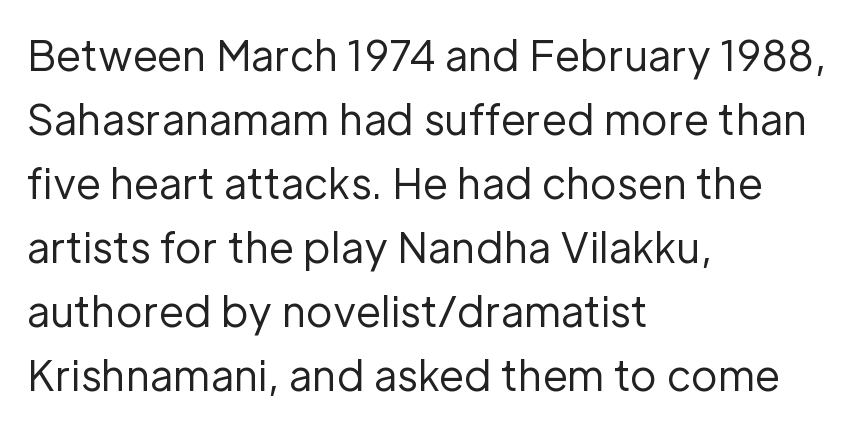
{"serif": "no", "italic": "no", "bold": "no", "weight": "regular", "width": "normal", "stroke_contrast": "low", "x_height": "medium", "monospaced": "no", "underline": "no", "align": "left", "line_spacing": "normal", "line_spacing_ratio": 1.56, "letter_spacing": "normal", "letter_spacing_em": 0.0, "glyph_px": 41}
